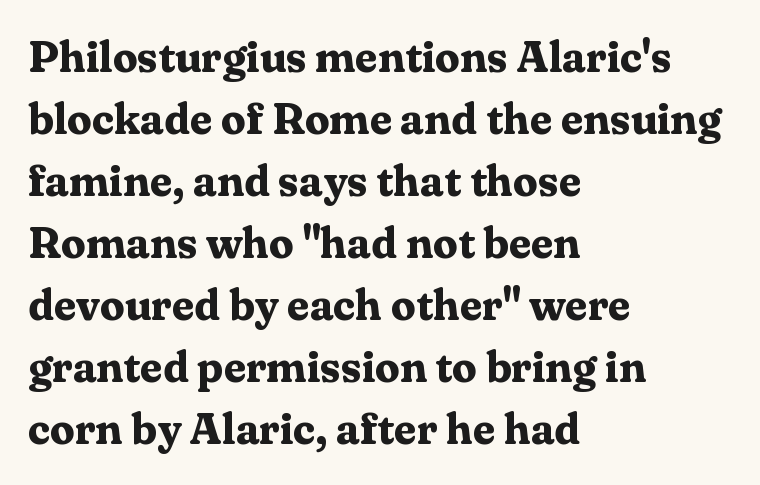
Compared with a centered layout, this one pins lines to the left instead. The lines sit at an ordinary, default distance from one another. Vertical strokes here are truly vertical. Observe the ordinary spacing: letters are neighbours, not strangers. A clean baseline with only descenders dipping below it. This is heavy type, rendered in bold.
